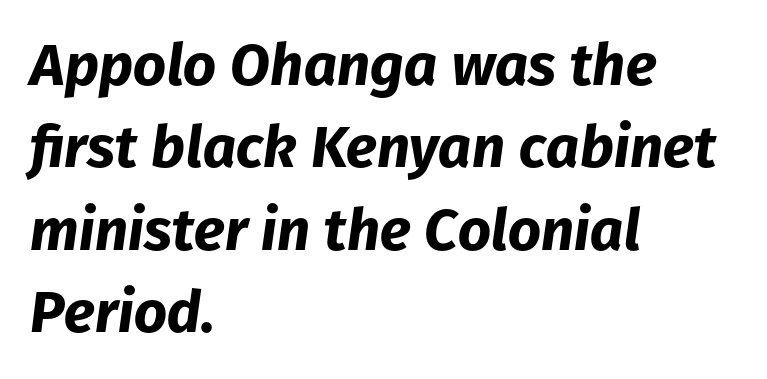
This block has exactly the height ordinary leading produces. Does the lettering tilt? It does — this is italic. The gap between lines stays unmarked. The setting favours the left margin, as ordinary paragraphs usually do. The letters advance in unequal steps, a hallmark of proportional type. The strokes are fattened all the way to bold.
